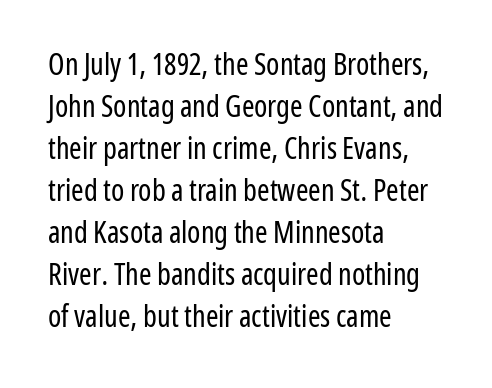
Q: Is the text bold? A: No.
Q: Is the text italic (slanted)? A: No, it is upright.
Q: Is the typeface a serif or a sans-serif typeface? A: Sans-serif.
Q: Is the text underlined? A: No.
Q: How is the paragraph aligned? A: Left-aligned.
Q: Is the spacing between letters normal or unusually wide? A: Normal.
Q: Is the spacing between lines tight, normal or loose? A: Normal.
Q: Width (condensed, normal, or wide)? A: Condensed.
Q: Stroke contrast? A: Low.
Q: x-height? A: Medium.
Q: Monospaced? A: No.
